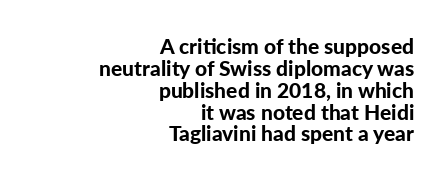
Rows of type sit shoulder to shoulder in the vertical direction. A flush-right, rag-left setting is used for this passage. This sample uses plain, unmodified letter spacing. Posture: straight, roman, zero tilt.
